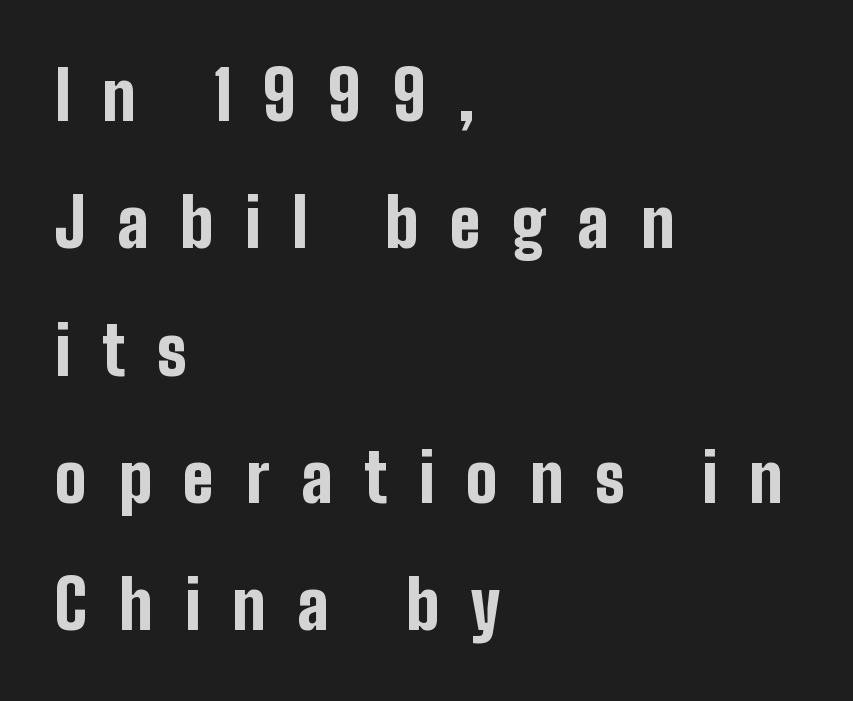
Q: Is the text bold? A: Yes.
Q: Is the text italic (slanted)? A: No, it is upright.
Q: Is the typeface a serif or a sans-serif typeface? A: Sans-serif.
Q: Is the text underlined? A: No.
Q: How is the paragraph aligned? A: Left-aligned.
Q: Is the spacing between letters normal or unusually wide? A: Unusually wide.
Q: Is the spacing between lines tight, normal or loose? A: Loose.
Q: Width (condensed, normal, or wide)? A: Condensed.
Q: Stroke contrast? A: Low.
Q: x-height? A: Medium.
Q: Monospaced? A: No.
